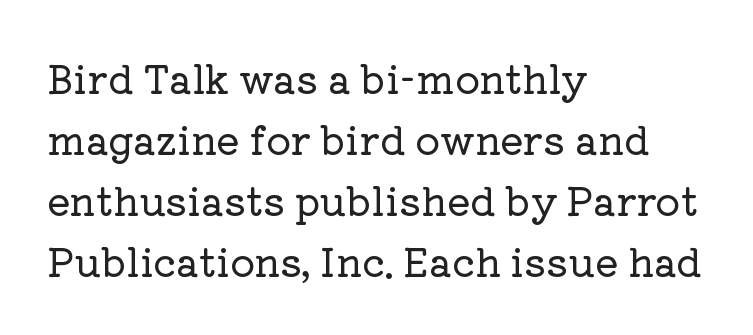
{"serif": "yes", "italic": "no", "width": "normal", "stroke_contrast": "low", "x_height": "medium", "monospaced": "no", "underline": "no", "align": "left", "line_spacing": "normal", "line_spacing_ratio": 1.56, "letter_spacing": "normal", "letter_spacing_em": 0.0, "glyph_px": 39}
